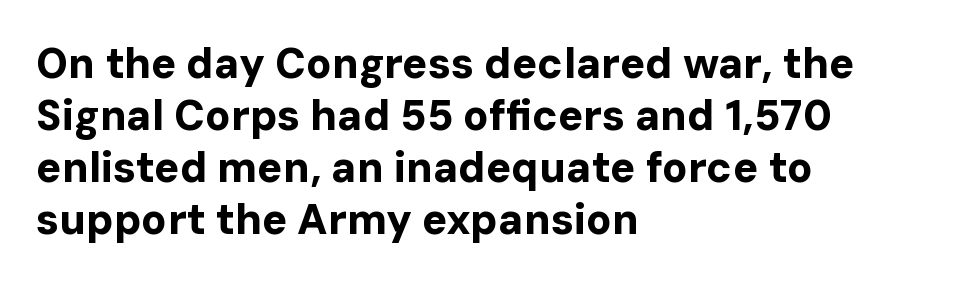
The image shows 42 px bold sans-serif type, upright; set left-aligned, line spacing 1.24x, normal letter spacing, not underlined; low stroke contrast and a medium x-height.
